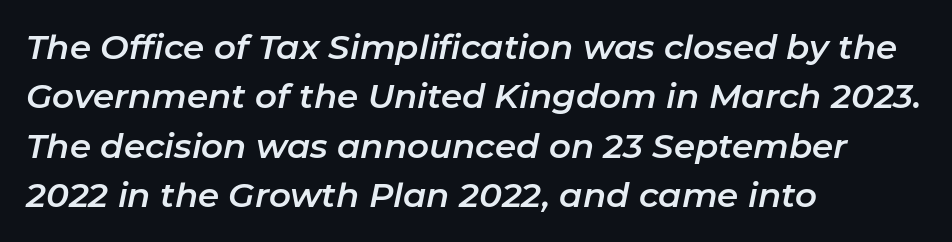
This block has exactly the height ordinary leading produces. Caption: multi-line text, flush left, ragged right. Is the type slanted? Yes — the strokes lean at a clear angle. The letters advance in unequal steps, a hallmark of proportional type. Glance below the letters and you will spot only blank space.
